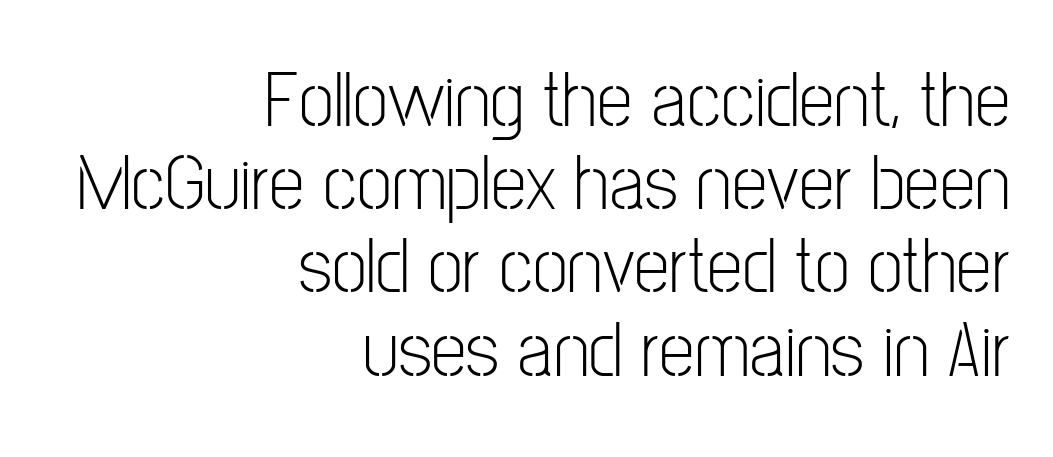
{"serif": "no", "italic": "no", "bold": "no", "weight": "light", "width": "condensed", "stroke_contrast": "low", "x_height": "medium", "monospaced": "no", "underline": "no", "align": "right", "line_spacing": "tight", "line_spacing_ratio": 1.04, "letter_spacing": "normal", "letter_spacing_em": 0.0, "glyph_px": 80}
